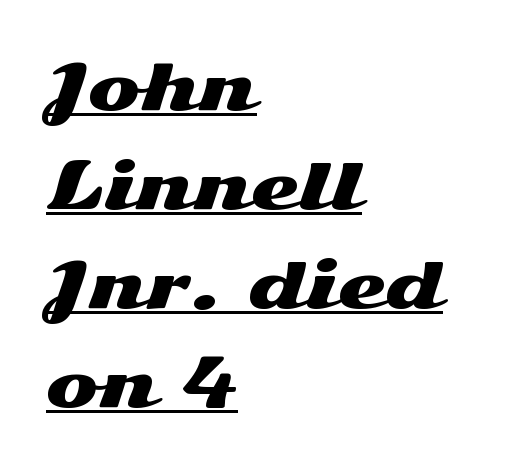
This sample keeps an unexceptional amount of space between lines. The rendering shows plain stroke endings on the letterforms — a sans-serif design. Varying glyph widths throughout — classic text-font behaviour. This sample is left-justified, so line endings fall wherever the words run out. This sample uses plain, unmodified letter spacing.
